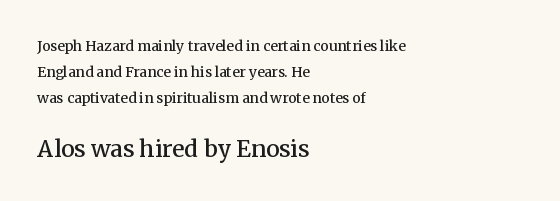
{"italic": "no", "bold": "semi", "underline": "no", "align": "left", "line_spacing_ratio": 1.86, "letter_spacing": "normal", "letter_spacing_em": 0.0, "larger_block": "second", "size_ratio": 1.64, "glyph_px": 23}
